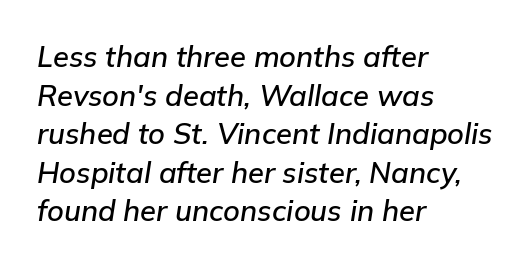
{"italic": "yes", "lean": "right", "slant_degrees": 9, "width": "normal", "stroke_contrast": "low", "x_height": "medium", "monospaced": "no", "underline": "no", "align": "left", "line_spacing": "normal", "line_spacing_ratio": 1.33, "letter_spacing": "normal", "letter_spacing_em": 0.0, "glyph_px": 29}
